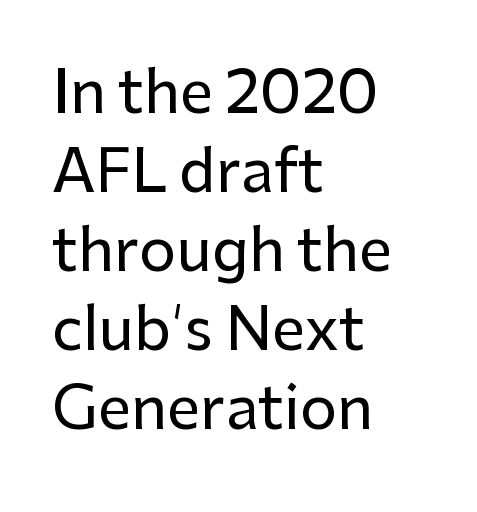
The image shows 59 px sans-serif type, upright; set left-aligned, normal line spacing (1.34x), normal letter spacing, not underlined; low stroke contrast and a medium x-height.
